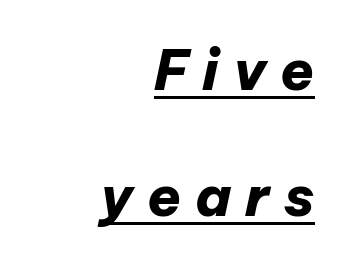
{"italic": "yes", "lean": "right", "slant_degrees": 12, "bold": "yes", "weight": "heavy", "width": "normal", "stroke_contrast": "low", "x_height": "medium", "monospaced": "no", "underline": "yes", "align": "right", "line_spacing": "loose", "line_spacing_ratio": 2.29, "letter_spacing": "wide", "letter_spacing_em": 0.25, "glyph_px": 55}
